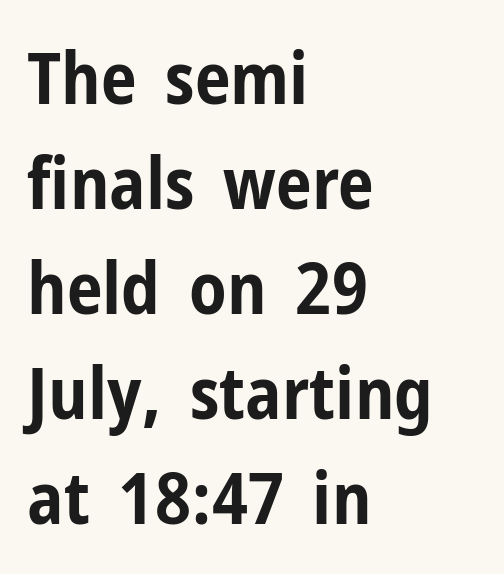
These lines are rendered in a variable-pitch font. Is there much room between lines? A standard amount, neither cramped nor airy. The letters sit at their default tracking, neither squeezed nor spread. To sum up the face: it is a sans, with no serifs. Weight check: bold — yes, fully. Italic? Not at all — the glyphs are vertical.
